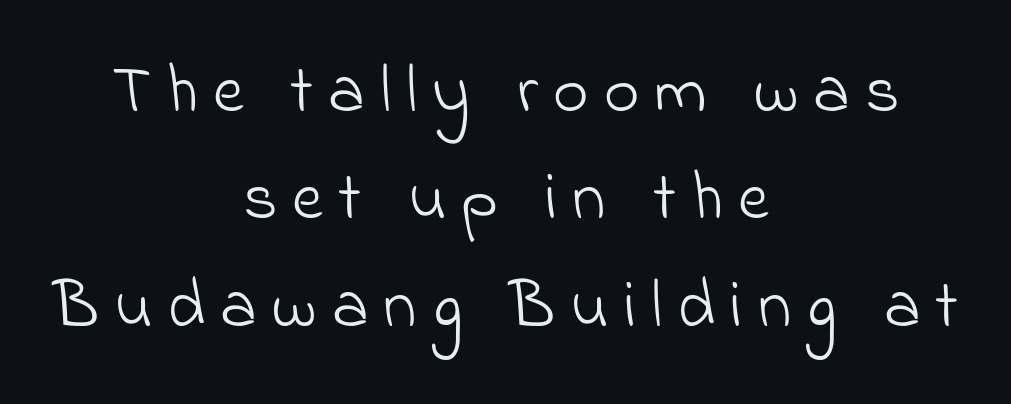
Q: Is the text bold? A: No.
Q: Is the typeface a serif or a sans-serif typeface? A: Sans-serif.
Q: Is the text underlined? A: No.
Q: How is the paragraph aligned? A: Centered.
Q: Is the spacing between letters normal or unusually wide? A: Unusually wide.
Q: Is the spacing between lines tight, normal or loose? A: Normal.
Q: Width (condensed, normal, or wide)? A: Normal.
Q: Stroke contrast? A: Low.
Q: x-height? A: Small.
Q: Monospaced? A: No.
